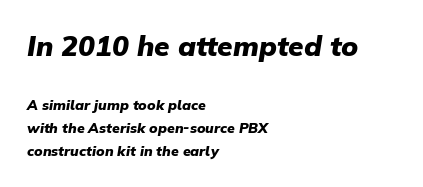
The image shows 28 px heavy type, italic (leaning right); set left-aligned, normal line spacing (1.63x), normal letter spacing, not underlined; the first (top) block is 2.0x larger; low stroke contrast and a medium x-height.
